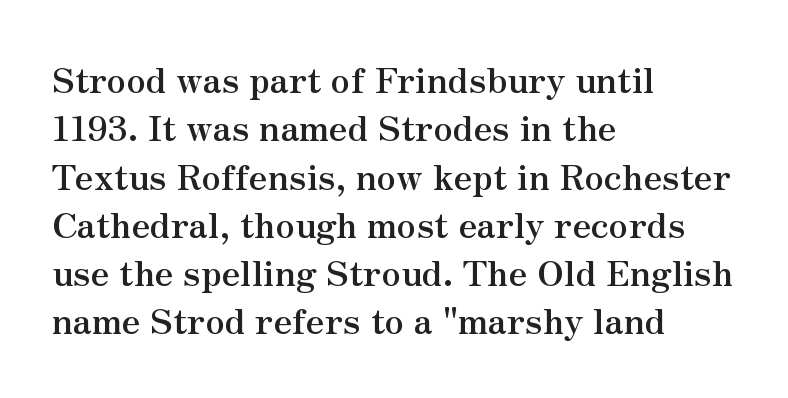
The image shows 35 px semibold serif type, upright; set left-aligned, normal line spacing (1.38x), normal letter spacing, not underlined; medium stroke contrast and a small x-height.
